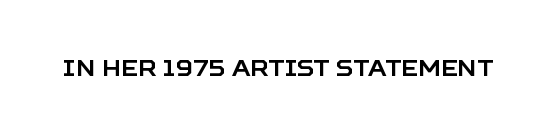
{"italic": "no", "underline": "no", "letter_spacing": "normal", "letter_spacing_em": 0.0, "glyph_px": 23}
